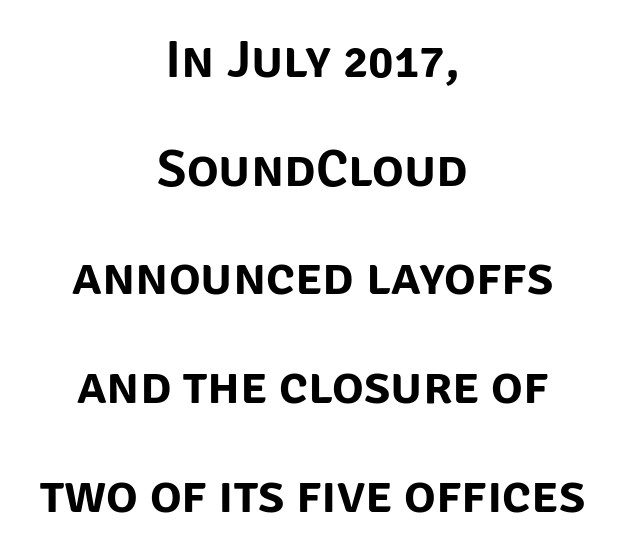
When letters stand straight like this, we call the style roman or upright. Are there feet on the stems? There aren't — it's a sans. Letters rest on an invisible, unmarked baseline. Do the characters align in a grid? No, the font is proportional. The passage is arranged like a title page — every line centered.
